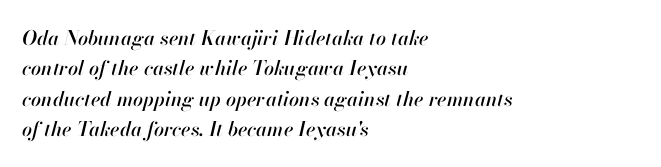
The space beneath each line is pristine and unruled. Does the copy run flush right? No — it runs flush left. Leading matches the norm, producing a regular column. This is oblique type, the kind used for emphasis or titles.
